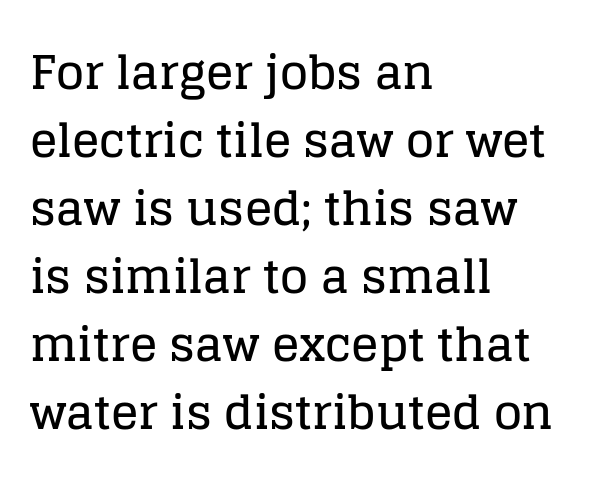
Q: Is the text italic (slanted)? A: No, it is upright.
Q: Is the typeface a serif or a sans-serif typeface? A: Serif.
Q: Is the text underlined? A: No.
Q: How is the paragraph aligned? A: Left-aligned.
Q: Is the spacing between letters normal or unusually wide? A: Normal.
Q: Is the spacing between lines tight, normal or loose? A: Normal.
Q: Width (condensed, normal, or wide)? A: Normal.
Q: Stroke contrast? A: Low.
Q: x-height? A: Large.
Q: Monospaced? A: No.
